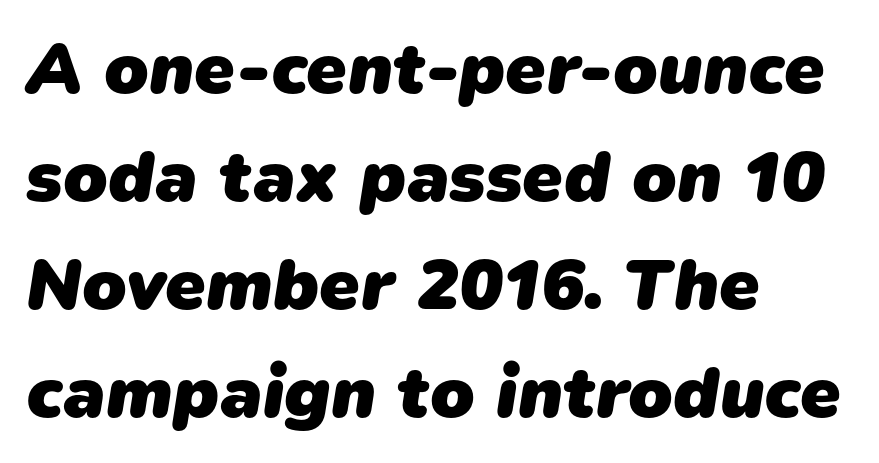
Q: Is the text bold? A: Yes.
Q: Is the typeface a serif or a sans-serif typeface? A: Sans-serif.
Q: Is the text underlined? A: No.
Q: How is the paragraph aligned? A: Left-aligned.
Q: Is the spacing between letters normal or unusually wide? A: Normal.
Q: Is the spacing between lines tight, normal or loose? A: Normal.
Q: Width (condensed, normal, or wide)? A: Normal.
Q: Stroke contrast? A: Low.
Q: x-height? A: Medium.
Q: Monospaced? A: No.
